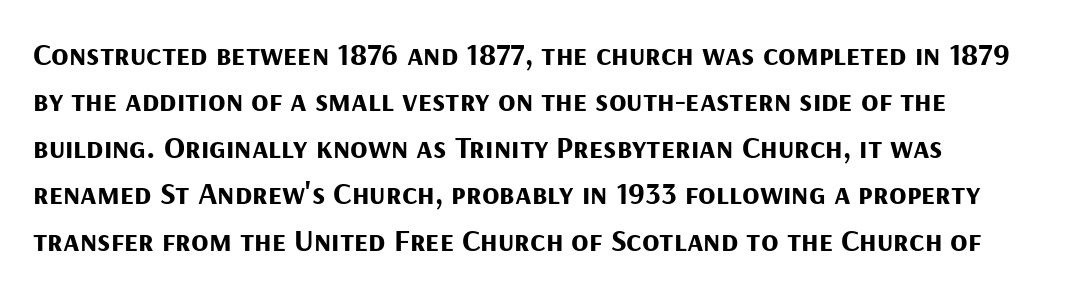
The passage shown is typeset with a sans-serif family. The string is rendered with underlining switched off. Tracking here is standard; glyphs follow each other at the usual distance. This is the regular roman posture of the typeface.
